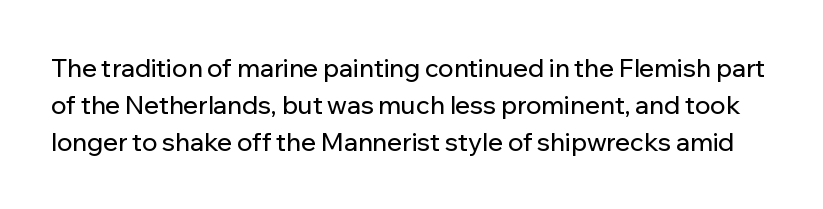
Q: Is the text italic (slanted)? A: No, it is upright.
Q: Is the text underlined? A: No.
Q: Is the spacing between letters normal or unusually wide? A: Normal.
Q: Is the spacing between lines tight, normal or loose? A: Normal.
